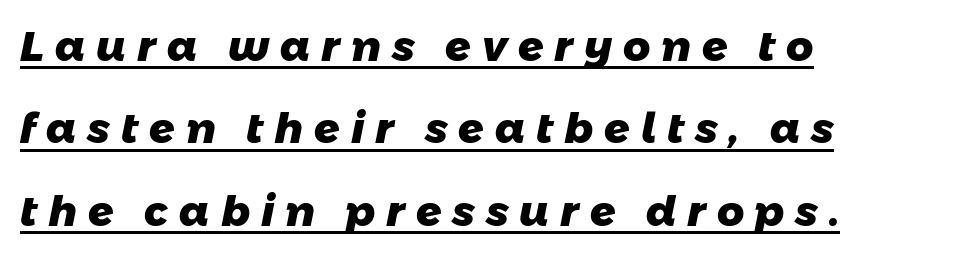
{"serif": "no", "bold": "yes", "weight": "heavy", "width": "normal", "stroke_contrast": "low", "x_height": "medium", "monospaced": "no", "underline": "yes", "align": "left", "line_spacing": "loose", "line_spacing_ratio": 1.96, "letter_spacing": "wide", "letter_spacing_em": 0.26, "glyph_px": 42}
